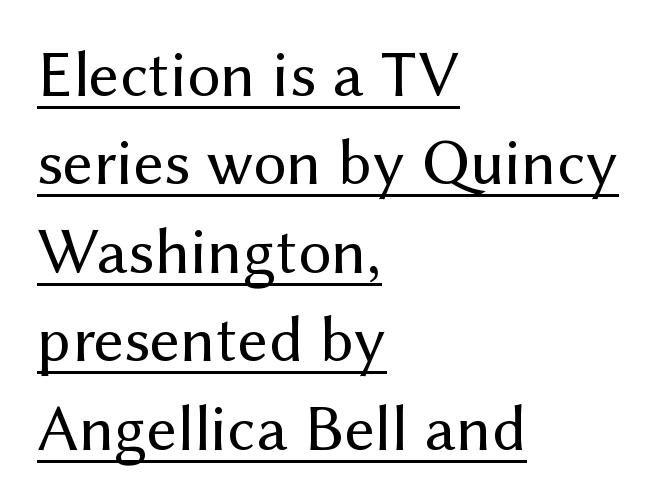
Vertically, the passage feels balanced, rows spaced as you'd expect. The lines in this sample share a left origin and differ only in where they stop. Weight: not bold — regular or lighter. The rendering uses natural spacing where letterforms have individual widths. The sample's only ornament is a line tracing under the words.
